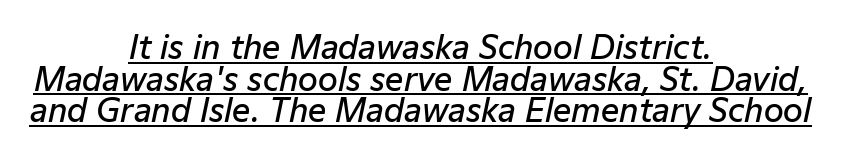
The image shows 32 px semibold type, italic (leaning right); set centered, tight line spacing (0.99x), normal letter spacing, underlined; low stroke contrast and a medium x-height.
